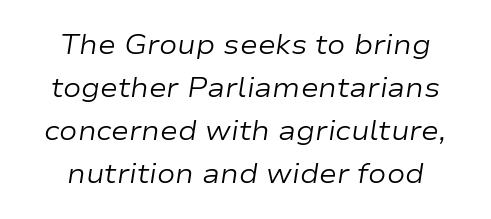
The rendering positions every line midway between the sides. What stands out about the letter spacing? Nothing — it is the standard amount. The baseline area is clear. The passage shown leans; its letterforms are oblique.
